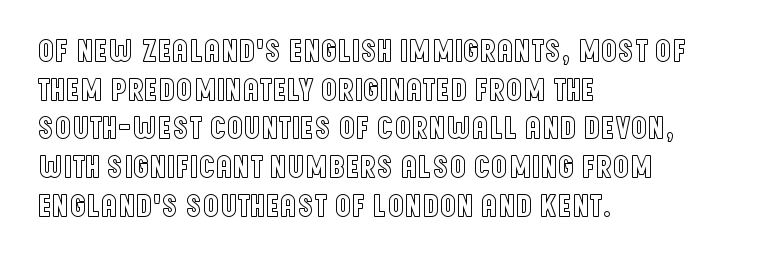
Q: Is the text italic (slanted)? A: No, it is upright.
Q: Is the text underlined? A: No.
Q: How is the paragraph aligned? A: Left-aligned.
Q: Is the spacing between letters normal or unusually wide? A: Normal.
Q: Width (condensed, normal, or wide)? A: Condensed.
Q: x-height? A: Large.
Q: Monospaced? A: No.
